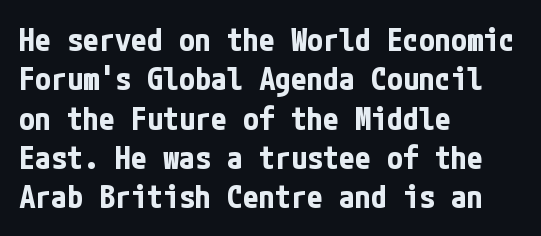
The string is rendered with underlining switched off. It's the straight-up-and-down kind of type. Short and long lines alike share a common starting point at left. The letterforms sit shoulder to shoulder at normal distance. Serif or sans? Sans — the stroke terminals are bare.
